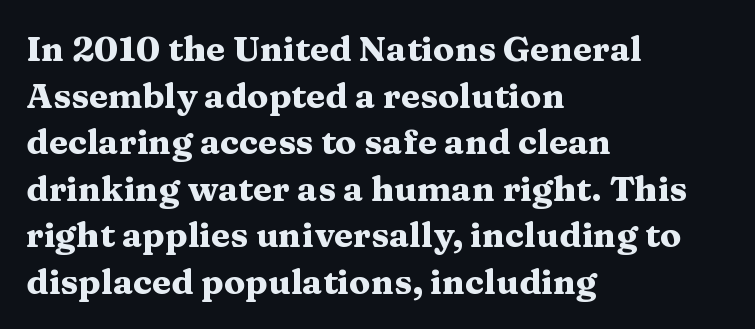
{"serif": "yes", "italic": "no", "bold": "yes", "weight": "heavy", "width": "wide", "stroke_contrast": "medium", "x_height": "medium", "monospaced": "no", "underline": "no", "align": "left", "line_spacing": "normal", "line_spacing_ratio": 1.33, "letter_spacing": "normal", "letter_spacing_em": 0.0, "glyph_px": 35}
